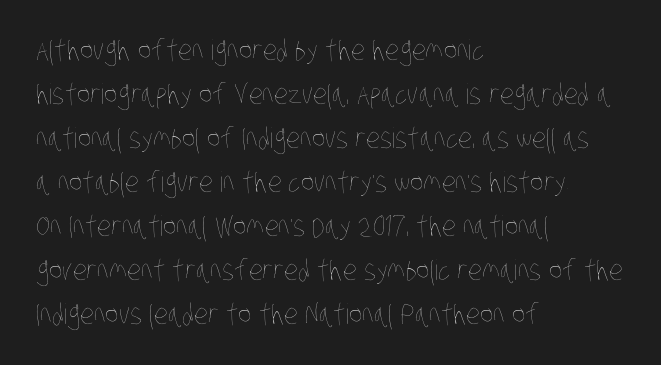
The image shows 28 px thin, condensed type; set left-aligned, normal line spacing (1.57x), normal letter spacing, not underlined; low stroke contrast and a large x-height.
